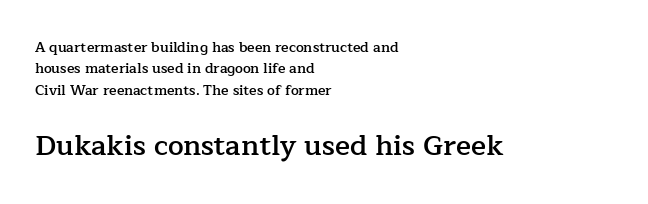
The image shows 28 px semibold serif type, upright; set left-aligned, normal line spacing (1.53x), normal letter spacing, not underlined; the second (bottom) block is 2.0x larger; low stroke contrast and a medium x-height.
